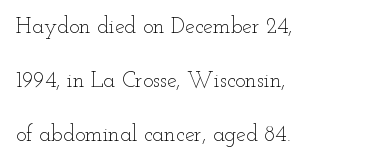
Leading is clearly above the norm, producing a sparse column. Glance below the letters and you will spot only blank space. The weight tops out at a normal text grade. Each line starts at the same left margin while the right side varies.
